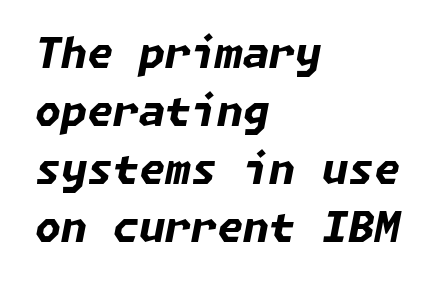
The image shows 42 px bold type, italic (leaning right); set left-aligned, normal line spacing (1.38x), normal letter spacing, not underlined; low stroke contrast and a medium x-height.
